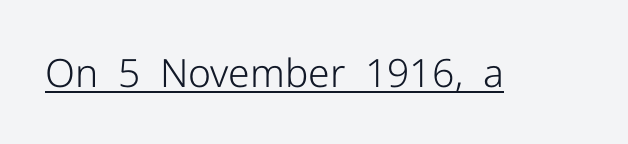
Note the varied advance widths — an 'i' is clearly narrower than an 'm'. Every stem runs plumb, perpendicular to the baseline. Emphasis is given by a line drawn under the lettering. Tracking value appears to be zero — textbook default spacing.
